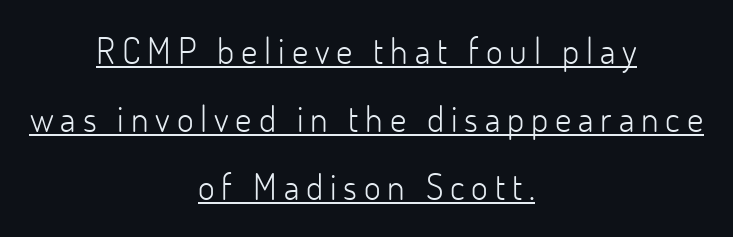
Horizontally, the lines are justified to the midpoint only. This is the regular roman posture of the typeface. A continuous stroke trails under the words, as in a hyperlink. Think of a printed novel: that variable character pitch is what you see here. Observe the absence of serifs on each vertical stroke in this sample.
